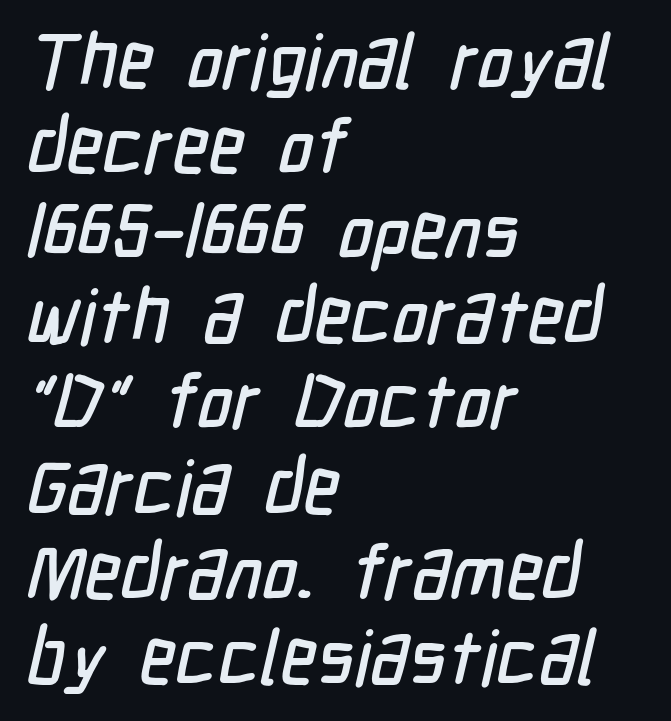
{"serif": "no", "width": "condensed", "stroke_contrast": "low", "x_height": "medium", "monospaced": "no", "underline": "no", "align": "left", "line_spacing": "tight", "line_spacing_ratio": 1.12, "letter_spacing": "normal", "letter_spacing_em": 0.0, "glyph_px": 76}
